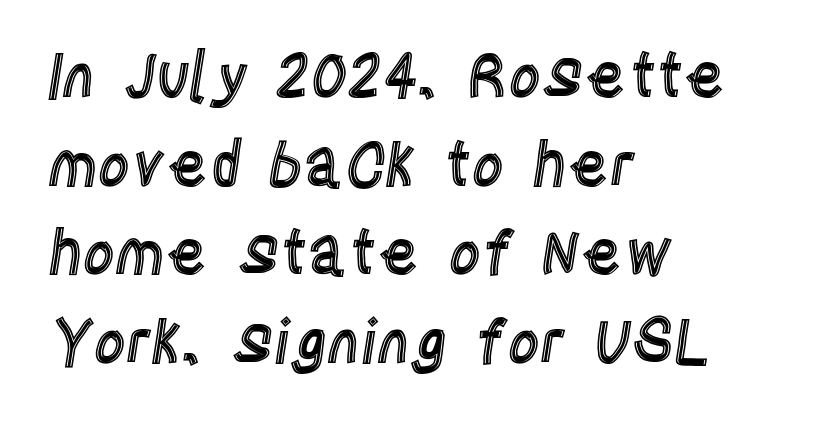
The image shows 62 px condensed type; set left-aligned, normal line spacing (1.43x), normal letter spacing, not underlined; a large x-height.
